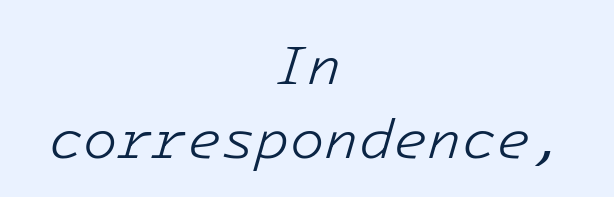
{"italic": "yes", "lean": "right", "slant_degrees": 16, "bold": "no", "weight": "light", "width": "normal", "stroke_contrast": "low", "x_height": "medium", "monospaced": "yes", "underline": "no", "align": "center", "line_spacing": "normal", "line_spacing_ratio": 1.32, "letter_spacing": "normal", "letter_spacing_em": 0.0, "glyph_px": 56}
